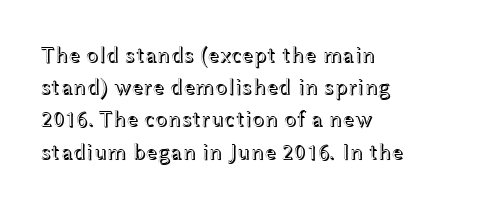
{"italic": "no", "underline": "no", "align": "left", "line_spacing": "normal", "line_spacing_ratio": 1.4, "letter_spacing": "normal", "letter_spacing_em": 0.0, "glyph_px": 23}
